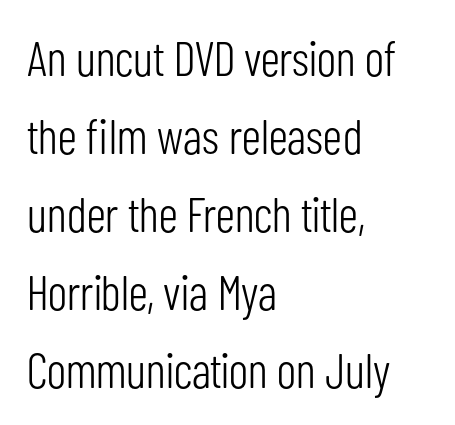
{"serif": "no", "italic": "no", "bold": "no", "weight": "light", "width": "condensed", "stroke_contrast": "low", "x_height": "medium", "monospaced": "no", "underline": "no", "align": "left", "line_spacing": "normal", "line_spacing_ratio": 1.59, "letter_spacing": "normal", "letter_spacing_em": 0.0, "glyph_px": 49}
